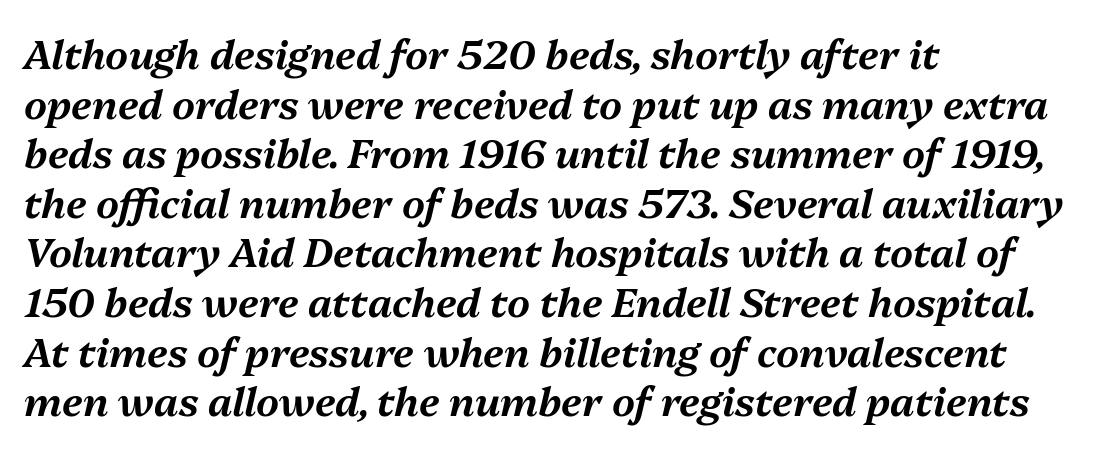
The lines are quadded left. The lettering tilts uniformly, giving the passage an italic look. Does extra space separate the letters? No, they use regular spacing. Bare-footed words on every line.
